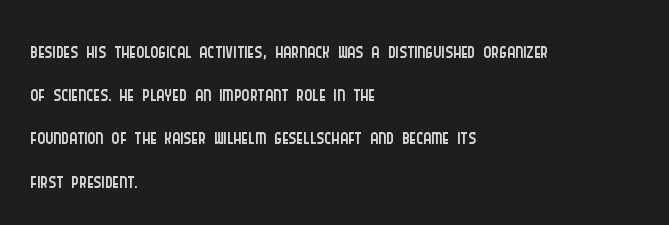
The image shows 30 px light, condensed sans-serif type, upright; set left-aligned, normal line spacing (1.44x), normal letter spacing, not underlined; low stroke contrast and a large x-height.
